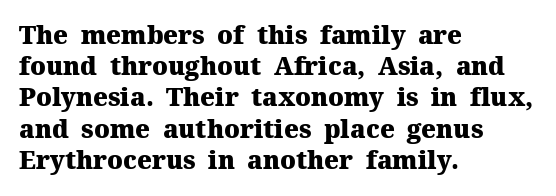
Q: Is the text bold? A: Yes.
Q: Is the text italic (slanted)? A: No, it is upright.
Q: Is the text underlined? A: No.
Q: How is the paragraph aligned? A: Left-aligned.
Q: Is the spacing between letters normal or unusually wide? A: Normal.
Q: Is the spacing between lines tight, normal or loose? A: Normal.
